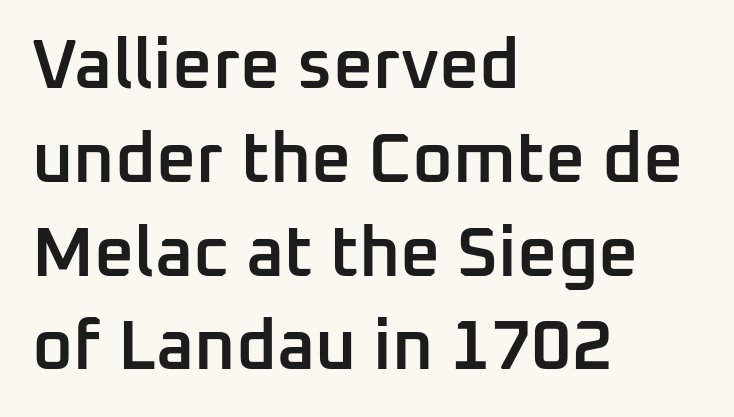
Caption: multi-line text, flush left, ragged right. The specimen reads as upright at a glance. Nope, no serifs anywhere on these letters. You could not count columns in this text — the font is proportionally spaced. This sample uses plain, unmodified letter spacing.
